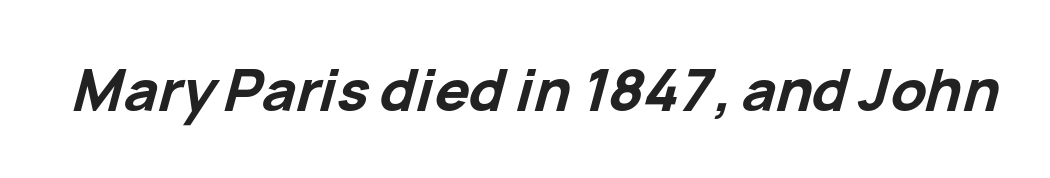
{"italic": "yes", "lean": "right", "slant_degrees": 15, "bold": "yes", "weight": "bold", "width": "normal", "stroke_contrast": "low", "x_height": "medium", "monospaced": "no", "underline": "no", "letter_spacing": "normal", "letter_spacing_em": 0.0, "glyph_px": 58}
